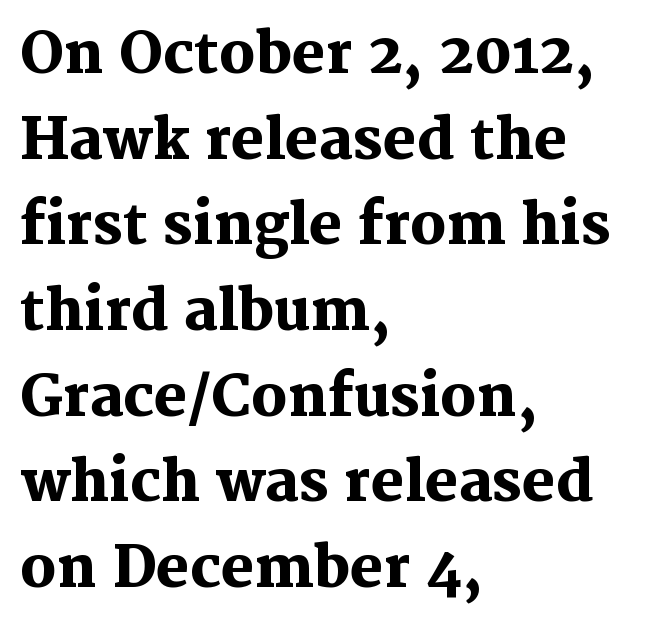
The image shows 56 px heavy serif type, upright; set left-aligned, normal line spacing (1.53x), normal letter spacing, not underlined; medium stroke contrast and a medium x-height.
